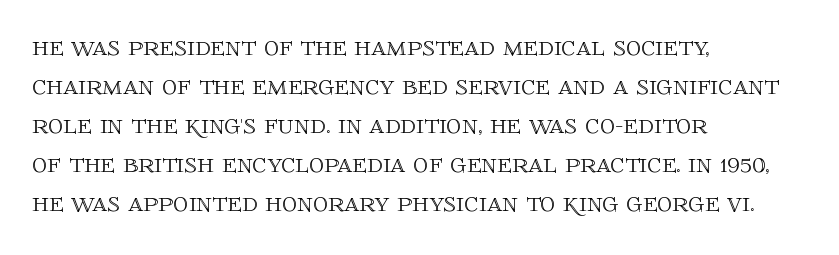
Q: Is the text italic (slanted)? A: No, it is upright.
Q: Is the text underlined? A: No.
Q: How is the paragraph aligned? A: Left-aligned.
Q: Is the spacing between letters normal or unusually wide? A: Normal.
Q: Is the spacing between lines tight, normal or loose? A: Normal.
Q: Width (condensed, normal, or wide)? A: Normal.
Q: x-height? A: Large.
Q: Monospaced? A: No.
